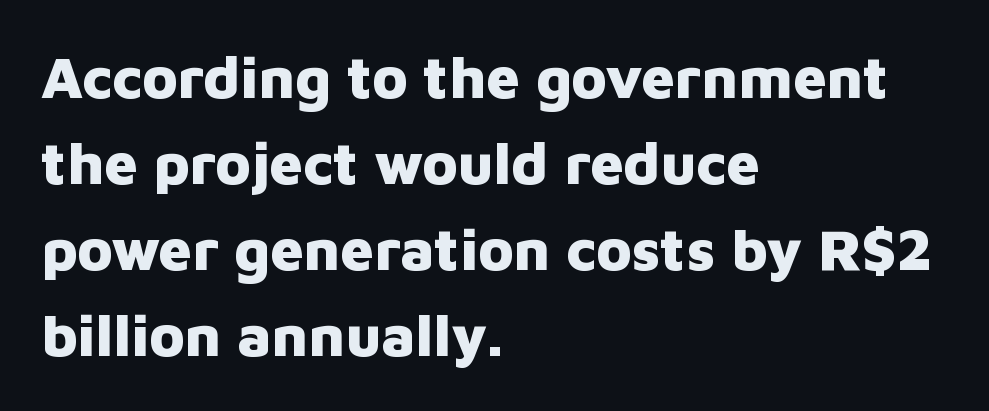
Q: Is the text bold? A: Yes.
Q: Is the text italic (slanted)? A: No, it is upright.
Q: Is the typeface a serif or a sans-serif typeface? A: Sans-serif.
Q: Is the text underlined? A: No.
Q: How is the paragraph aligned? A: Left-aligned.
Q: Is the spacing between letters normal or unusually wide? A: Normal.
Q: Is the spacing between lines tight, normal or loose? A: Normal.
Q: Width (condensed, normal, or wide)? A: Normal.
Q: Stroke contrast? A: Low.
Q: x-height? A: Medium.
Q: Monospaced? A: No.
